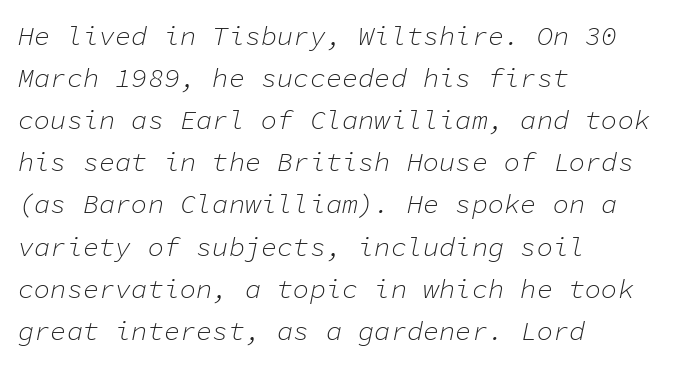
The image shows 27 px text type, italic (leaning right); set left-aligned, normal line spacing (1.56x), normal letter spacing, not underlined.
